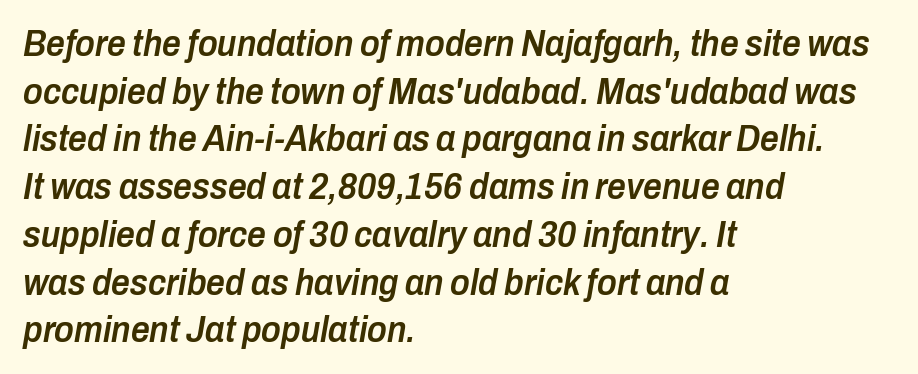
Q: Is the text bold? A: Semi-bold.
Q: Is the text italic (slanted)? A: Yes, it leans right by about 10 degrees.
Q: Is the text underlined? A: No.
Q: How is the paragraph aligned? A: Left-aligned.
Q: Is the spacing between letters normal or unusually wide? A: Normal.
Q: Is the spacing between lines tight, normal or loose? A: Normal.
Q: Width (condensed, normal, or wide)? A: Condensed.
Q: Stroke contrast? A: Low.
Q: x-height? A: Medium.
Q: Monospaced? A: No.
